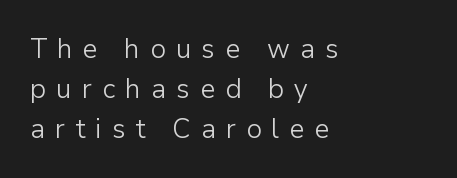
{"italic": "no", "bold": "no", "underline": "no", "align": "left", "line_spacing": "normal", "line_spacing_ratio": 1.48, "letter_spacing": "wide", "letter_spacing_em": 0.37, "glyph_px": 27}
